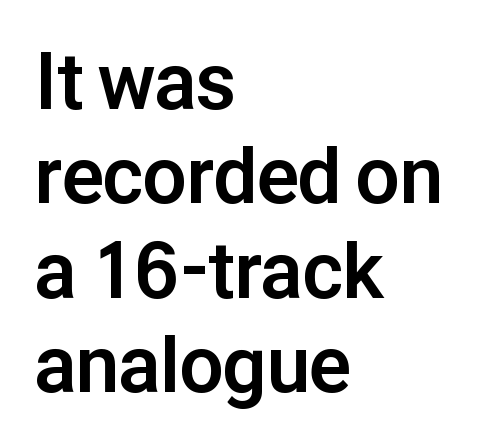
The image shows 78 px bold sans-serif type, upright; set left-aligned, line spacing 1.21x, normal letter spacing, not underlined; low stroke contrast and a medium x-height.
